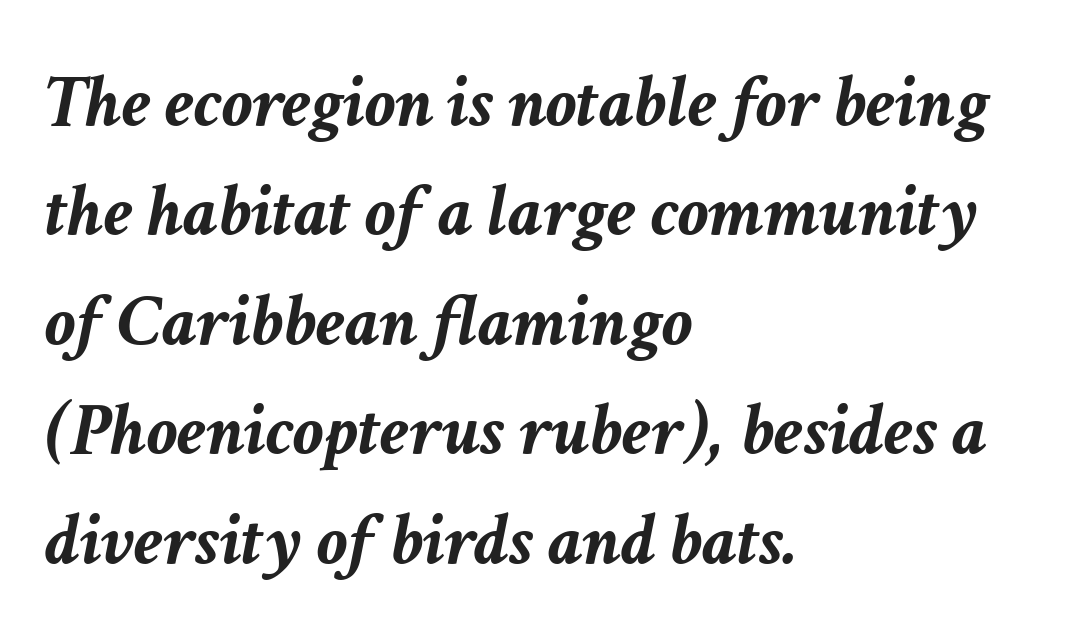
Varying glyph widths throughout — classic text-font behaviour. Teacher's note: observe the even left margin — that is flush-left alignment. The letters are slanted; this is an italic face. Rule under the text: the space is simply empty.
